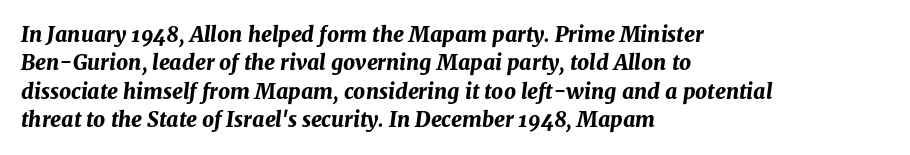
Slanted lettering throughout. Short and long lines alike share a common starting point at left. Students, this is bold: see how much ink each stroke carries. Check under the words: just untouched page.
